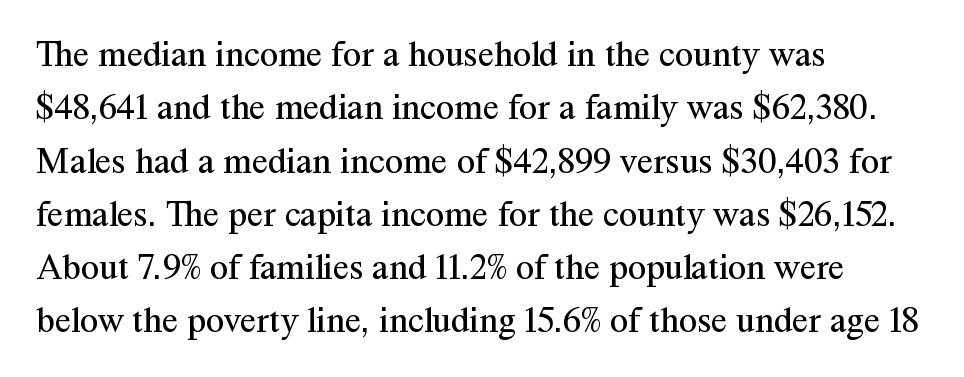
Plain, unruled lines of type. Left-aligned paragraph, ragged on the right. Honestly, the row spacing looks completely unremarkable. Spacing verdict: proportional, widths tailored to each character. Letterform terminals end in serifs throughout the passage. These lines were composed using upright roman letters.
